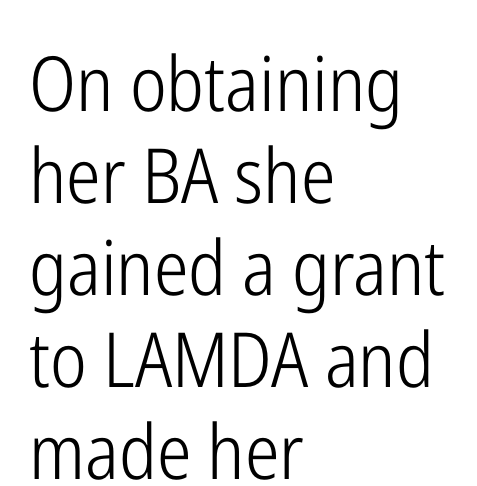
The image shows 76 px light, condensed sans-serif type, upright; set left-aligned, line spacing 1.21x, normal letter spacing, not underlined; low stroke contrast and a medium x-height.
